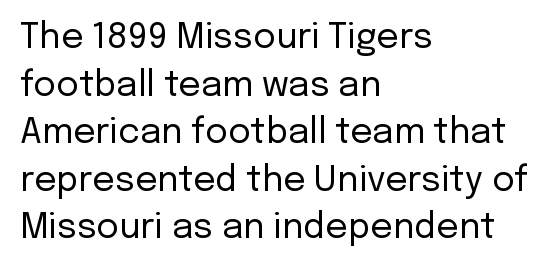
The passage shown is not underscored anywhere. Is the letter spacing exaggerated? No — it looks like the ordinary default. The face used here is proportionally spaced, like ordinary book or web type. Stems and bowls with no extra thickness — not bold.
